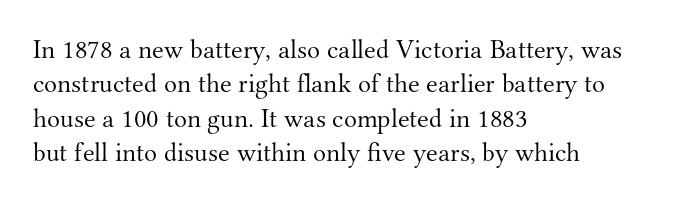
The letterforms sit at book weight or below. Honestly, the letter spacing is just normal — you wouldn't notice it. The type sits square on the baseline with zero lean. Unmarked baselines from the first word to the last. The text block is weighted toward the left margin, trailing off unevenly rightward. The designer left line spacing at the default.
